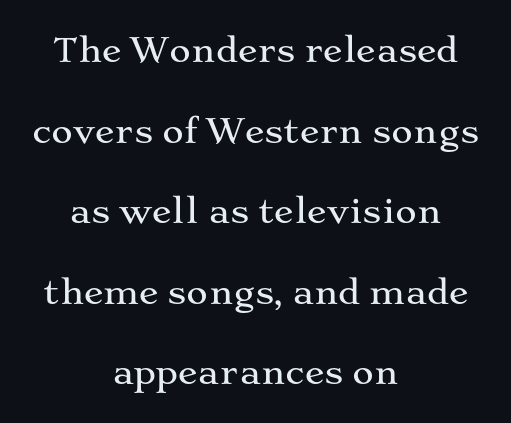
The image shows 33 px wide serif type, upright; set centered, loose line spacing (2.44x), normal letter spacing, not underlined; medium stroke contrast and a medium x-height.
